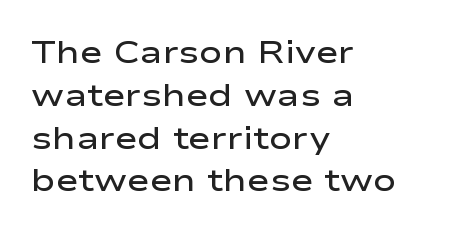
The image shows 31 px semibold, wide sans-serif type, upright; set left-aligned, normal line spacing (1.38x), normal letter spacing, not underlined; low stroke contrast and a medium x-height.
